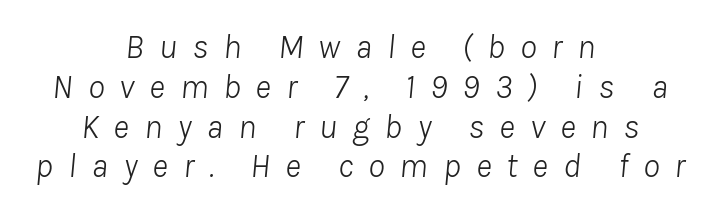
{"italic": "yes", "lean": "right", "slant_degrees": 8, "bold": "no", "weight": "light", "width": "normal", "stroke_contrast": "low", "x_height": "medium", "monospaced": "no", "underline": "no", "align": "center", "line_spacing_ratio": 1.17, "letter_spacing": "wide", "letter_spacing_em": 0.44, "glyph_px": 34}
